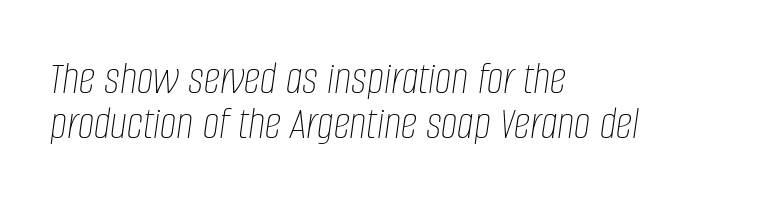
Q: Is the text bold? A: No.
Q: Is the text italic (slanted)? A: Yes, it leans right by about 8 degrees.
Q: Is the text underlined? A: No.
Q: How is the paragraph aligned? A: Left-aligned.
Q: Is the spacing between letters normal or unusually wide? A: Normal.
Q: Is the spacing between lines tight, normal or loose? A: Tight.
Q: Width (condensed, normal, or wide)? A: Condensed.
Q: Stroke contrast? A: Low.
Q: x-height? A: Large.
Q: Monospaced? A: No.
